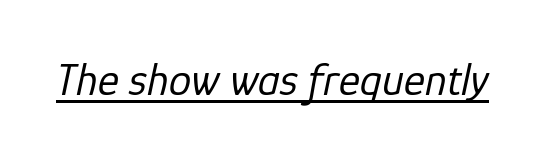
The image shows 45 px regular-weight type, italic (leaning right); set normal letter spacing, underlined; low stroke contrast and a medium x-height.
